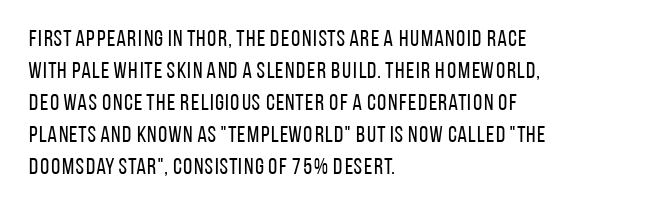
Q: Is the text bold? A: No.
Q: Is the text italic (slanted)? A: No, it is upright.
Q: Is the text underlined? A: No.
Q: How is the paragraph aligned? A: Left-aligned.
Q: Is the spacing between letters normal or unusually wide? A: Normal.
Q: Is the spacing between lines tight, normal or loose? A: Normal.
